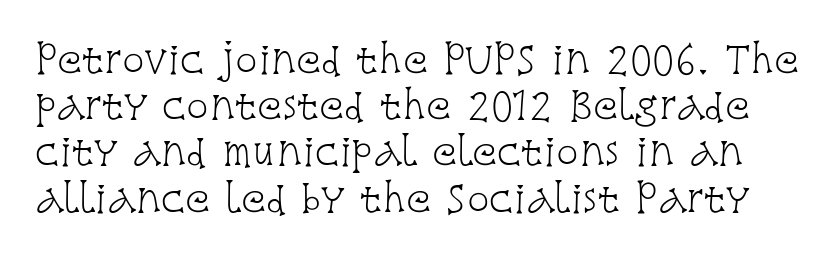
The image shows 37 px light, condensed serif type, upright; set normal line spacing (1.25x), normal letter spacing, not underlined; low stroke contrast and a large x-height.
